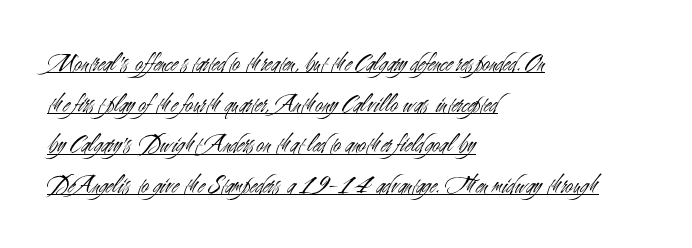
Q: Is the text bold? A: No.
Q: Is the text italic (slanted)? A: Yes.
Q: Is the text underlined? A: Yes.
Q: How is the paragraph aligned? A: Left-aligned.
Q: Is the spacing between letters normal or unusually wide? A: Normal.
Q: Is the spacing between lines tight, normal or loose? A: Normal.
